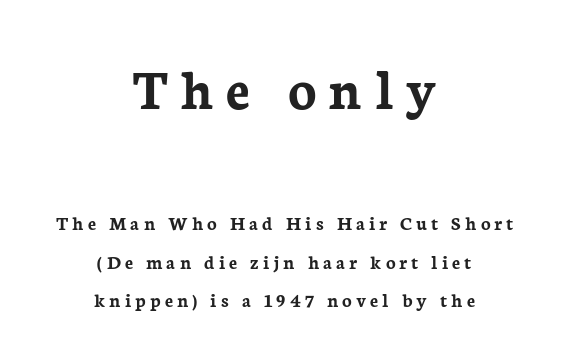
{"serif": "yes", "italic": "no", "bold": "yes", "weight": "semibold", "width": "normal", "stroke_contrast": "low", "x_height": "medium", "monospaced": "no", "underline": "no", "align": "center", "line_spacing": "loose", "line_spacing_ratio": 1.93, "letter_spacing": "wide", "letter_spacing_em": 0.2, "larger_block": "first", "size_ratio": 2.95, "glyph_px": 59}
